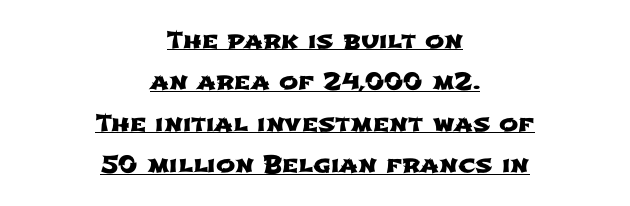
The image shows 23 px text type; set centered, line spacing 1.8x, normal letter spacing, underlined.
